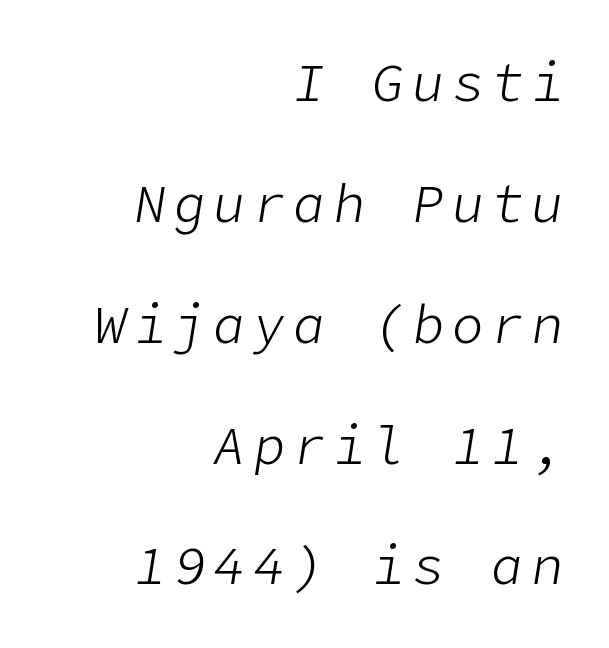
{"italic": "yes", "lean": "right", "slant_degrees": 9, "bold": "no", "weight": "light", "width": "normal", "stroke_contrast": "low", "x_height": "medium", "underline": "no", "align": "right", "line_spacing": "loose", "line_spacing_ratio": 2.28, "glyph_px": 53}
